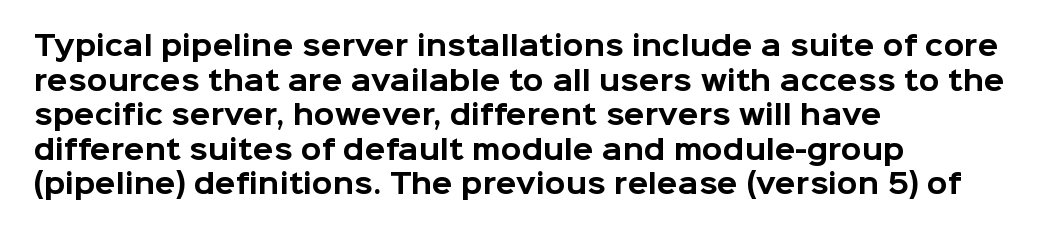
Compared with typical body copy, the letter spacing here is the same. The setting favours the left margin, as ordinary paragraphs usually do. Heft: maximum for text — a bold. Beneath every word, the page is bare. Successive baselines arrive at the customary interval. These lines were composed using upright roman letters.
